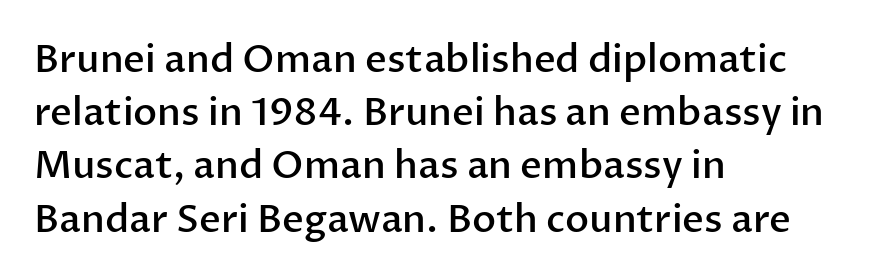
The image shows 38 px semibold sans-serif type, upright; set left-aligned, normal line spacing (1.4x), normal letter spacing, not underlined; low stroke contrast and a medium x-height.
